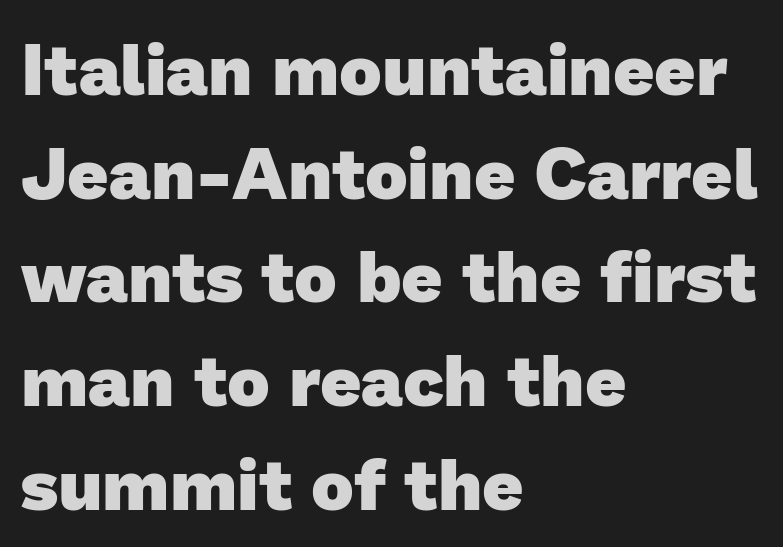
The image shows 72 px heavy sans-serif type; set left-aligned, normal line spacing (1.44x), normal letter spacing, not underlined; low stroke contrast and a medium x-height.
